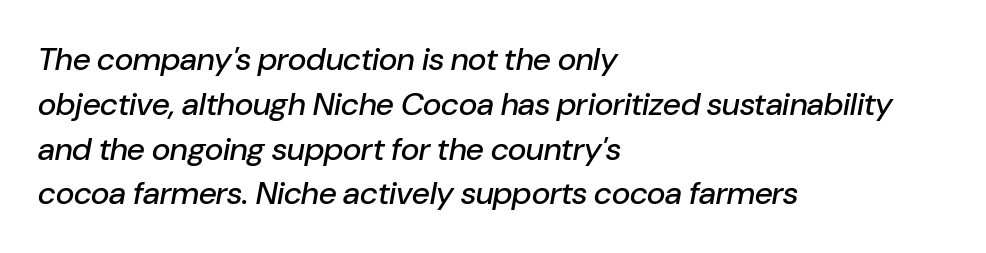
{"italic": "yes", "lean": "right", "slant_degrees": 10, "width": "normal", "stroke_contrast": "low", "x_height": "medium", "monospaced": "no", "underline": "no", "align": "left", "line_spacing": "normal", "line_spacing_ratio": 1.4, "letter_spacing": "normal", "letter_spacing_em": 0.0, "glyph_px": 32}
